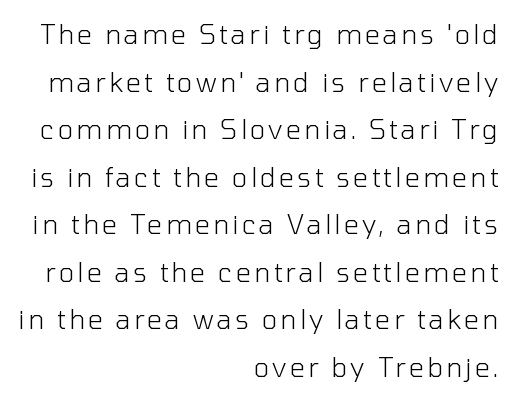
The image shows 26 px text type, upright; set right-aligned, line spacing 1.83x, not underlined.
